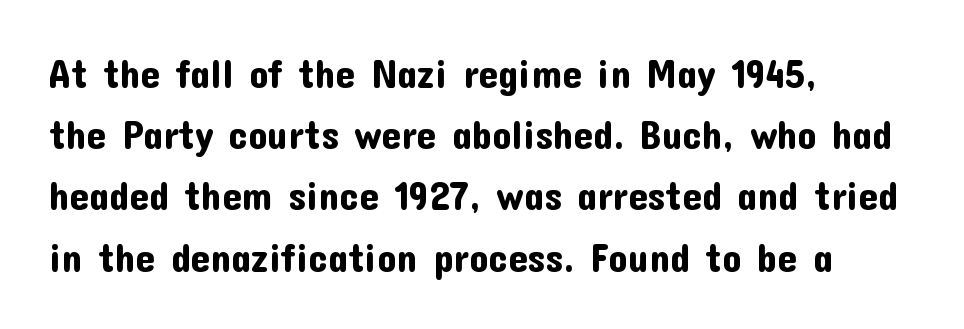
{"serif": "no", "italic": "no", "width": "normal", "stroke_contrast": "low", "x_height": "medium", "monospaced": "no", "underline": "no", "align": "left", "line_spacing": "normal", "line_spacing_ratio": 1.57, "letter_spacing": "normal", "letter_spacing_em": 0.0, "glyph_px": 39}
